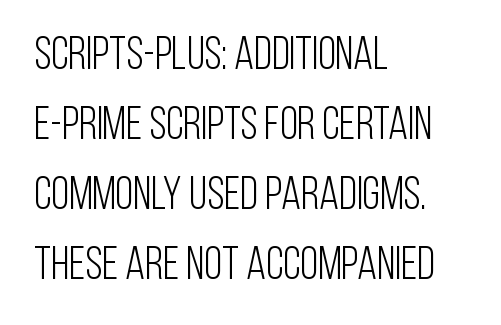
The image shows 46 px light, condensed sans-serif type, upright; set left-aligned, normal line spacing (1.52x), normal letter spacing, not underlined; low stroke contrast and a large x-height.
